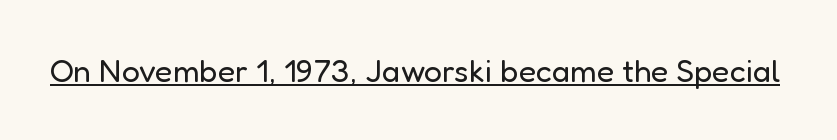
Has an underline been added? It has. I'd call this a sans setting — the letters go barefoot. No italicization has been applied; the sample stays upright. The typesetting does not lean heavy: it is not bold. You could call the tracking neutral — neither tight nor loose.
